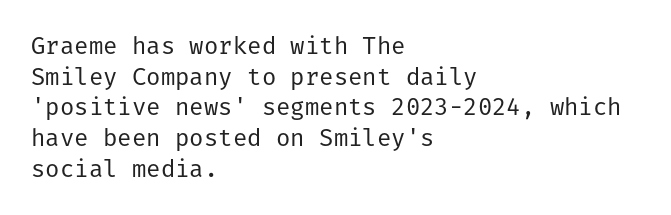
Is the type heavy? It reads as light-to-regular instead. Leftover space on each line is placed entirely after the last word. Characters follow at the spacing the type designer built in. The passage shown stacks its lines at a standard gap.
